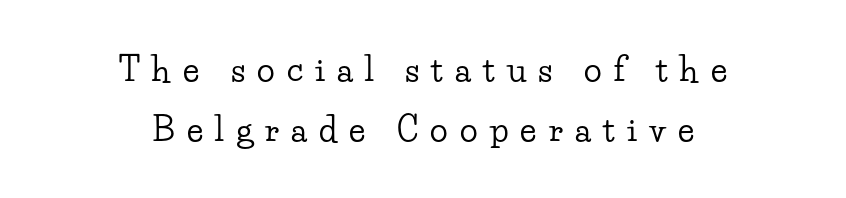
The string is rendered with underlining switched off. These lines are rendered in a variable-pitch font. The letterforms stand isolated, each surrounded by extra space. The lettering stays uniformly vertical, giving the passage a roman look.
